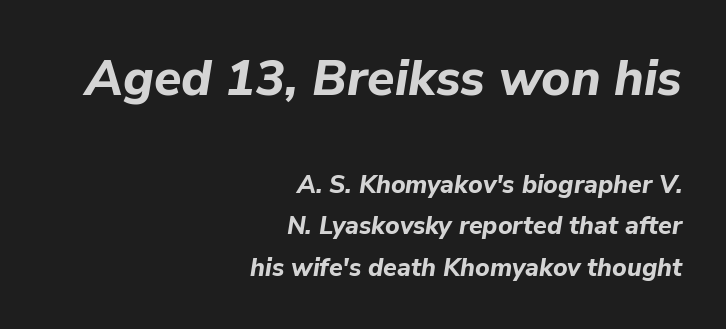
The face used here has the dense, thick strokes of a bold. The typography opts for an oblique posture over an upright one. Between these two stacked blocks, the higher one wins on size. Spacing verdict: proportional, widths tailored to each character. The ragged edge is on the left, which tells us the setting is flush right.
